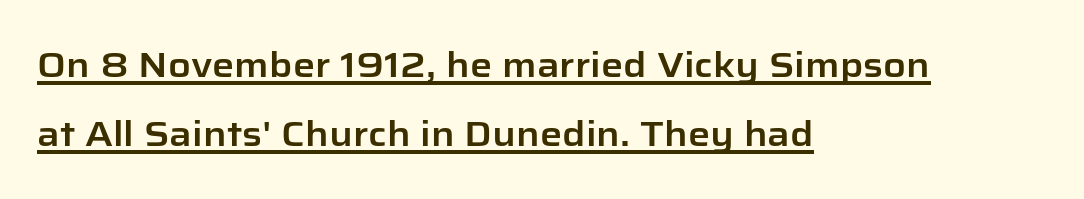
{"serif": "no", "italic": "no", "width": "normal", "stroke_contrast": "low", "x_height": "medium", "monospaced": "no", "underline": "yes", "align": "left", "line_spacing": "loose", "line_spacing_ratio": 1.97, "letter_spacing": "normal", "letter_spacing_em": 0.0, "glyph_px": 35}
